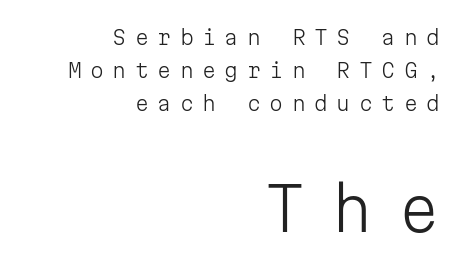
Each letter, wide or thin by design, is forced into the same width here. These glyphs show unthickened strokes, regular width or finer. The gap between lines stays unmarked. Quick note: not italic, upright. The letterforms stand isolated, each surrounded by extra space. These lines sit exactly where default settings would place them.
